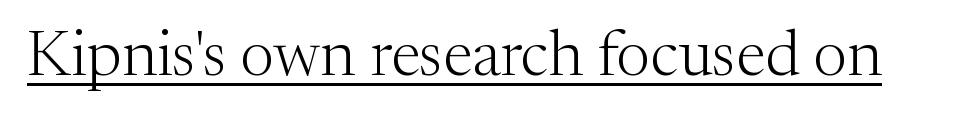
{"serif": "yes", "italic": "no", "bold": "no", "weight": "light", "width": "normal", "stroke_contrast": "medium", "x_height": "medium", "monospaced": "no", "underline": "yes", "letter_spacing": "normal", "letter_spacing_em": 0.0, "glyph_px": 64}
